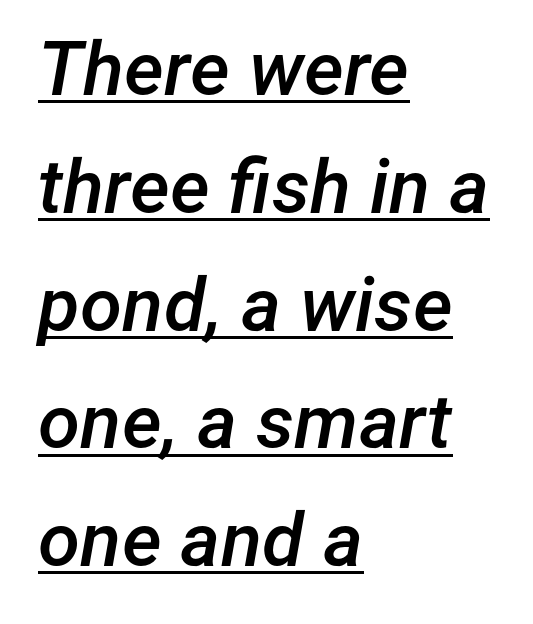
{"italic": "yes", "lean": "right", "slant_degrees": 12, "bold": "semi", "weight": "semibold", "width": "normal", "stroke_contrast": "low", "x_height": "medium", "monospaced": "no", "underline": "yes", "align": "left", "line_spacing": "normal", "line_spacing_ratio": 1.55, "letter_spacing": "normal", "letter_spacing_em": 0.0, "glyph_px": 76}
